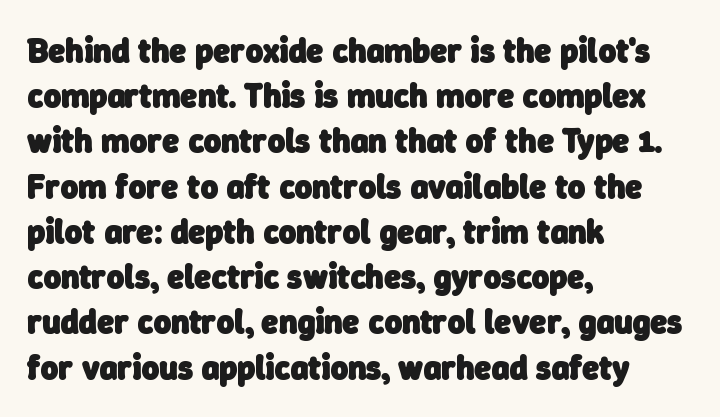
Q: Is the text bold? A: Yes.
Q: Is the typeface a serif or a sans-serif typeface? A: Sans-serif.
Q: Is the text underlined? A: No.
Q: How is the paragraph aligned? A: Left-aligned.
Q: Is the spacing between letters normal or unusually wide? A: Normal.
Q: Is the spacing between lines tight, normal or loose? A: Normal.
Q: Width (condensed, normal, or wide)? A: Normal.
Q: Stroke contrast? A: Low.
Q: x-height? A: Medium.
Q: Monospaced? A: No.
